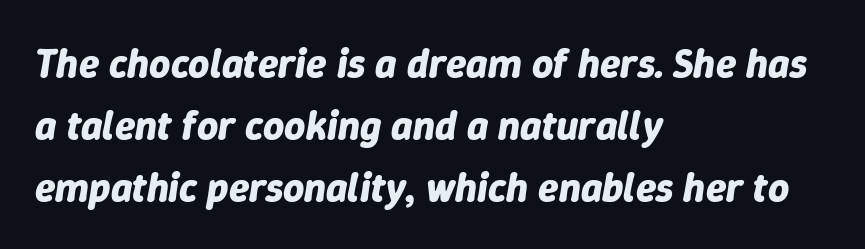
The paragraph has a hard left edge and a soft right edge. Heavy, bold letterforms. Varying glyph widths throughout — classic text-font behaviour. Leading matches the norm, producing a regular column.
